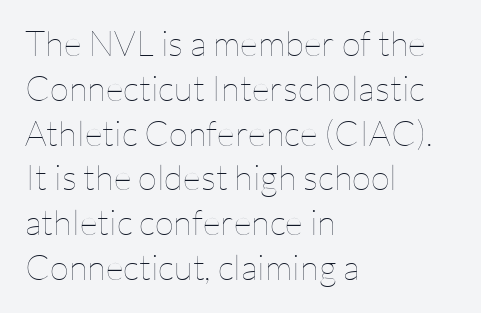
The rendering uses a moderate line-height, typical for paragraphs. The strip under each line holds only bare page. All the whitespace from short lines collects on the right. This reads as an unemphasized weight, regular at the heaviest. Looks like regular typesetting: each glyph gets only the width it needs. The lettering holds an erect, upright posture throughout.
